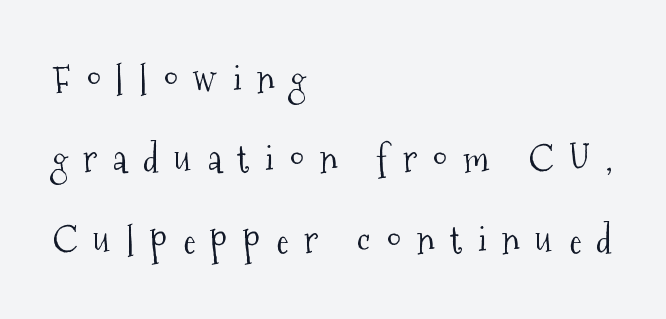
{"serif": "yes", "italic": "no", "bold": "no", "weight": "light", "width": "condensed", "stroke_contrast": "medium", "x_height": "medium", "monospaced": "no", "underline": "no", "align": "left", "line_spacing": "loose", "line_spacing_ratio": 2.17, "letter_spacing": "wide", "letter_spacing_em": 0.42, "glyph_px": 37}
